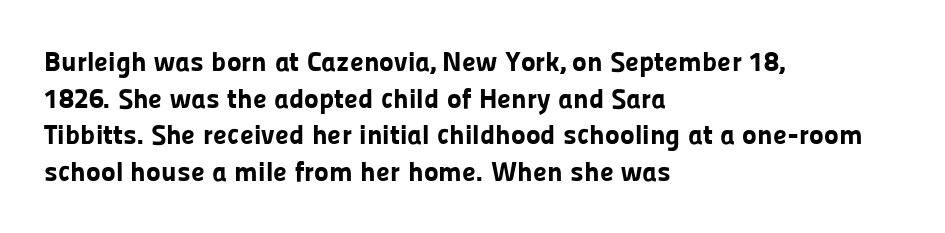
The image shows 28 px bold sans-serif type, upright; set left-aligned, normal line spacing (1.31x), normal letter spacing, not underlined; low stroke contrast and a medium x-height.
